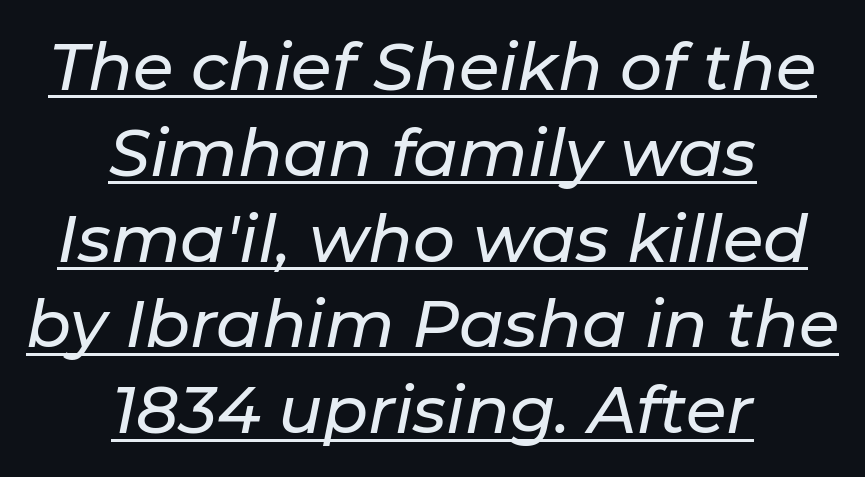
The image shows 66 px text type, italic (leaning right); set centered, normal line spacing (1.3x), normal letter spacing, underlined; low stroke contrast and a medium x-height.
